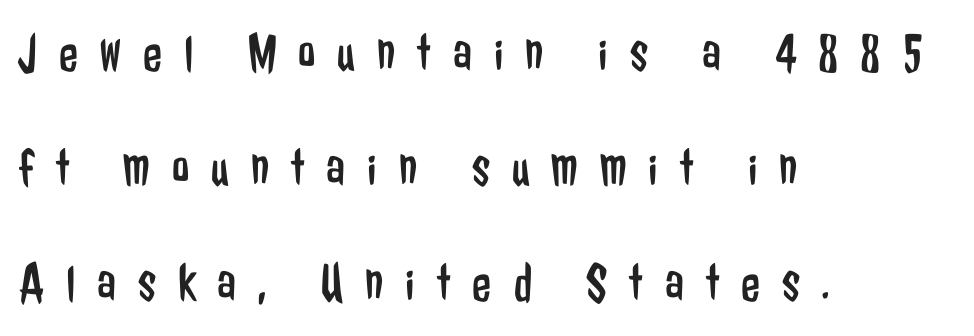
Q: Is the text bold? A: No.
Q: Is the text italic (slanted)? A: No, it is upright.
Q: Is the typeface a serif or a sans-serif typeface? A: Sans-serif.
Q: Is the text underlined? A: No.
Q: How is the paragraph aligned? A: Left-aligned.
Q: Is the spacing between letters normal or unusually wide? A: Unusually wide.
Q: Is the spacing between lines tight, normal or loose? A: Loose.
Q: Width (condensed, normal, or wide)? A: Condensed.
Q: Stroke contrast? A: Low.
Q: x-height? A: Medium.
Q: Monospaced? A: No.
